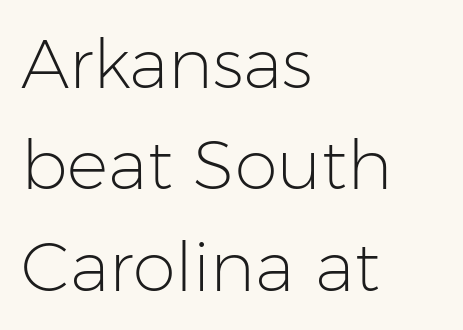
The image shows 69 px light sans-serif type, upright; set left-aligned, normal line spacing (1.47x), normal letter spacing, not underlined; low stroke contrast and a medium x-height.
